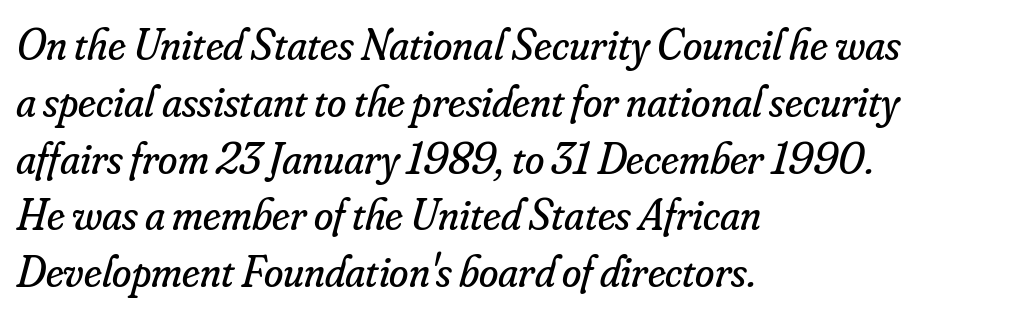
Think of a printed novel: that variable character pitch is what you see here. Caption: multi-line text, flush left, ragged right. A typesetter would mark this as italic. Stroke terminals: seriffed.
